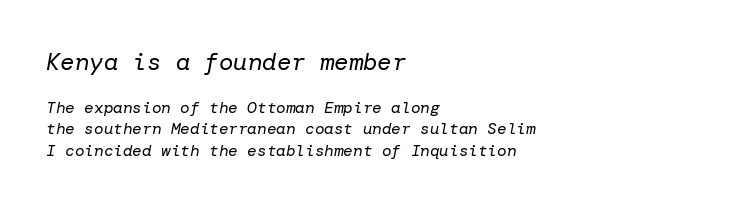
Q: Is the text bold? A: No.
Q: Is the text italic (slanted)? A: Yes, it leans right by about 10 degrees.
Q: Is the text underlined? A: No.
Q: How is the paragraph aligned? A: Left-aligned.
Q: Is the spacing between letters normal or unusually wide? A: Normal.
Q: Is the spacing between lines tight, normal or loose? A: Normal.
Q: Which block of text is set in a larger size, the first (top) or the second (bottom)? A: The first (top) one.
